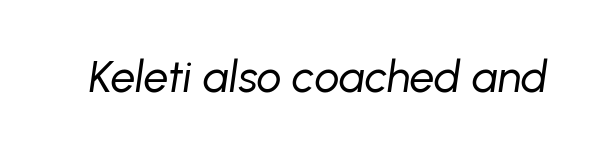
Q: Is the text bold? A: No.
Q: Is the text italic (slanted)? A: Yes, it leans right by about 8 degrees.
Q: Is the text underlined? A: No.
Q: Is the spacing between letters normal or unusually wide? A: Normal.
Q: Width (condensed, normal, or wide)? A: Normal.
Q: Stroke contrast? A: Low.
Q: x-height? A: Medium.
Q: Monospaced? A: No.
